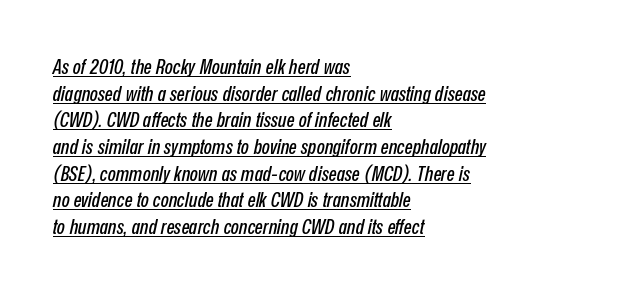
{"italic": "yes", "lean": "right", "slant_degrees": 12, "underline": "yes", "align": "left", "line_spacing": "normal", "line_spacing_ratio": 1.27, "letter_spacing": "normal", "letter_spacing_em": 0.0, "glyph_px": 21}
